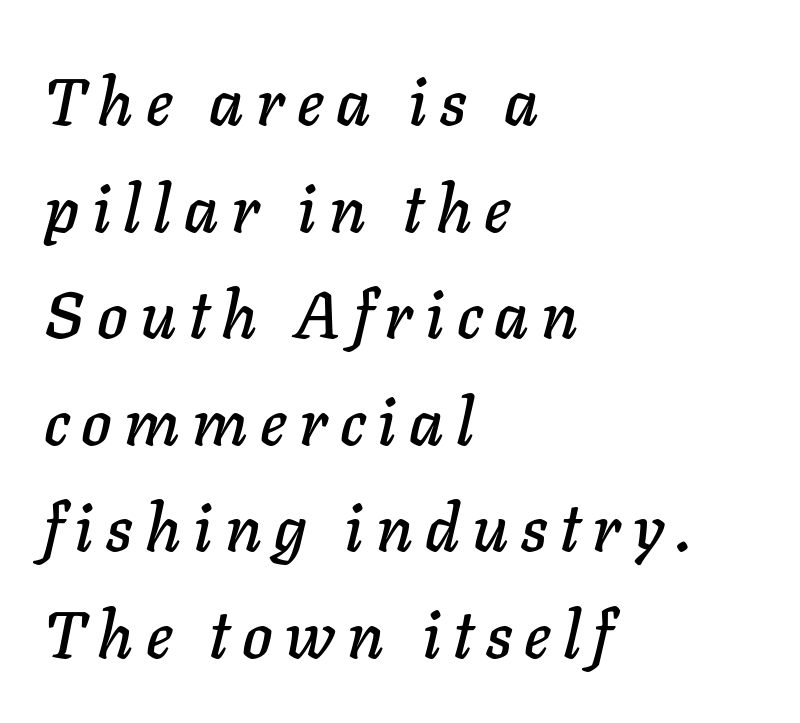
Q: Is the text italic (slanted)? A: Yes, it leans right by about 11 degrees.
Q: Is the text underlined? A: No.
Q: How is the paragraph aligned? A: Left-aligned.
Q: Is the spacing between lines tight, normal or loose? A: Normal.
Q: Width (condensed, normal, or wide)? A: Normal.
Q: Stroke contrast? A: Low.
Q: x-height? A: Medium.
Q: Monospaced? A: No.
